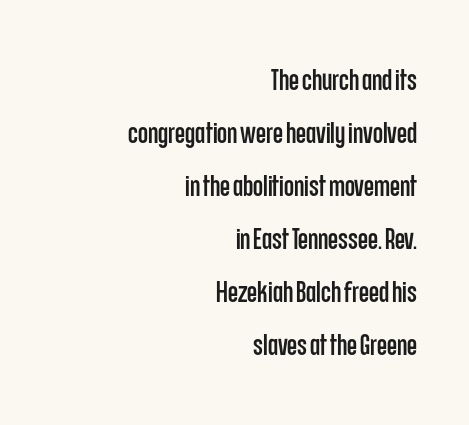
Nobody drew a line under any word here. Here the designer chose a conventional face with non-uniform glyph widths. Do the letters lean? They stand straight. The text block is weighted toward the right margin, trailing off unevenly leftward.
